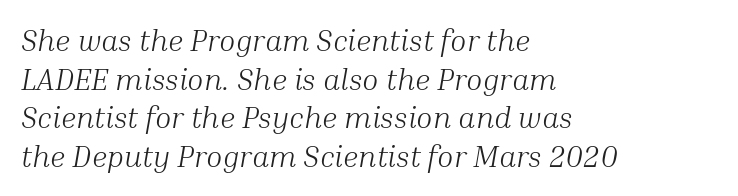
A classic flush-left, rag-right setting is used for this passage. Caption: standard tracking, unaltered. A light-to-regular cut is what we see here. These lines are rendered in a variable-pitch font. Any mark beneath the type? The region is blank.
